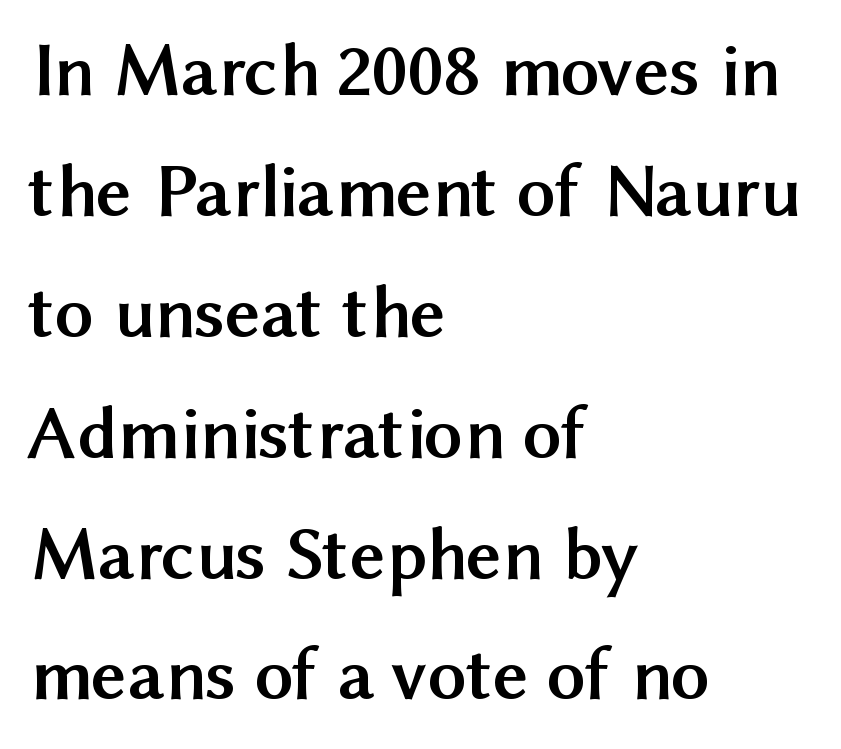
The image shows 77 px semibold sans-serif type, upright; set left-aligned, normal line spacing (1.57x), normal letter spacing, not underlined; medium stroke contrast and a medium x-height.
